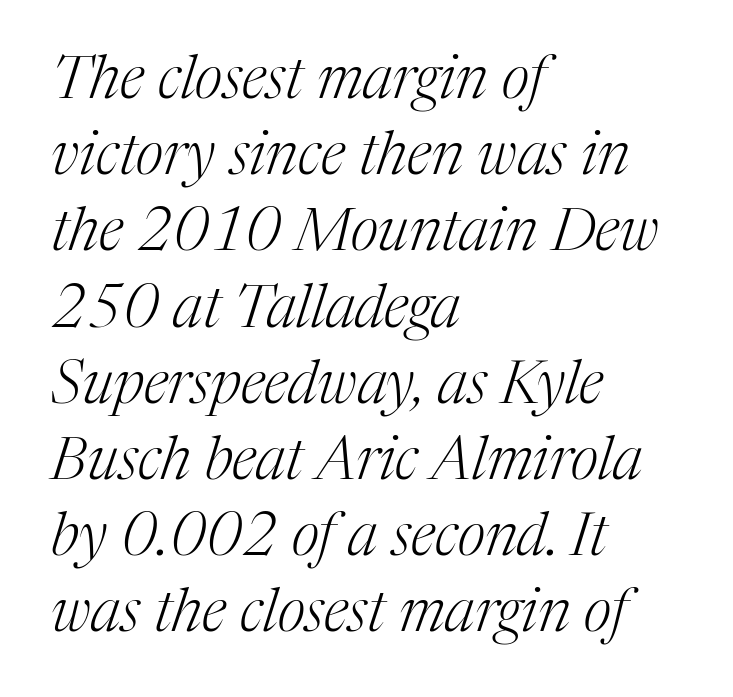
{"serif": "yes", "italic": "yes", "lean": "right", "slant_degrees": 17, "bold": "no", "weight": "light", "width": "normal", "stroke_contrast": "medium", "x_height": "medium", "monospaced": "no", "underline": "no", "align": "left", "line_spacing": "normal", "line_spacing_ratio": 1.27, "letter_spacing": "normal", "letter_spacing_em": 0.0, "glyph_px": 60}
